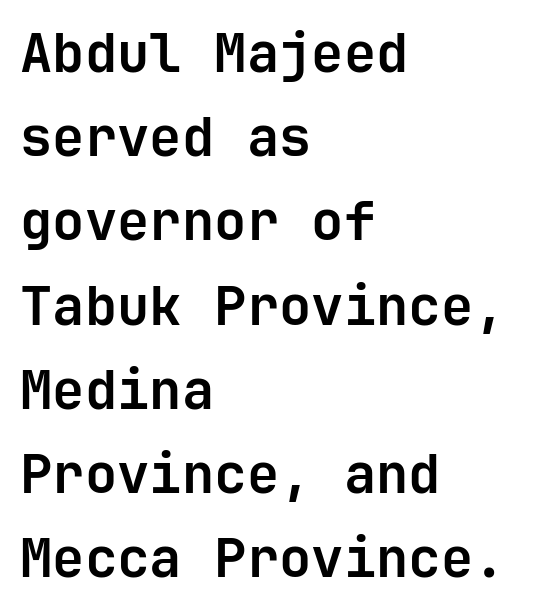
{"serif": "no", "italic": "no", "bold": "yes", "weight": "semibold", "width": "normal", "stroke_contrast": "low", "x_height": "medium", "underline": "no", "align": "left", "line_spacing": "normal", "line_spacing_ratio": 1.56, "letter_spacing": "normal", "letter_spacing_em": 0.0, "glyph_px": 54}
